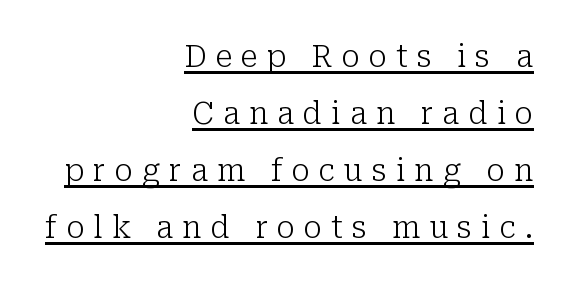
{"serif": "yes", "italic": "no", "bold": "no", "weight": "light", "width": "normal", "stroke_contrast": "low", "x_height": "medium", "monospaced": "no", "underline": "yes", "align": "right", "line_spacing_ratio": 1.84, "letter_spacing": "wide", "letter_spacing_em": 0.29, "glyph_px": 31}
